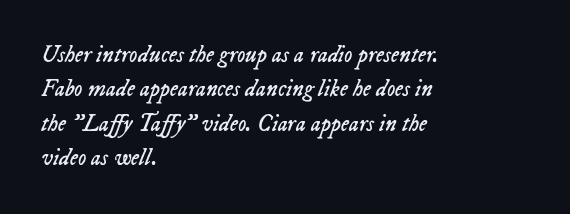
The image shows 23 px text type, italic (leaning right); set left-aligned, normal line spacing (1.49x), normal letter spacing, not underlined.
